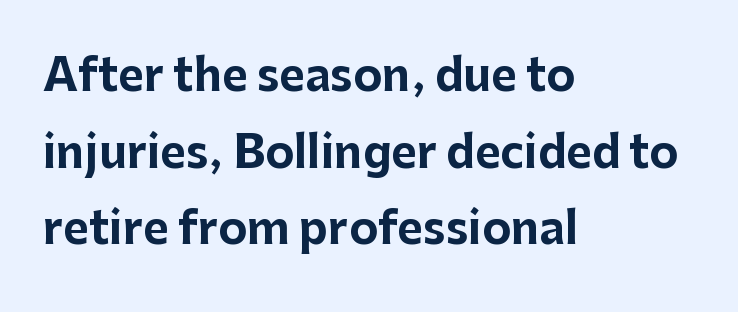
Quick note: not italic, upright. Only glyphs here, with clear space below each row. Typeset ragged right — the left edge is the straight one. Examine the stroke ends and you'll find no serifs. Each letter keeps its own natural width here, so spacing adapts to shape. No extra tracking has been applied to these lines.
